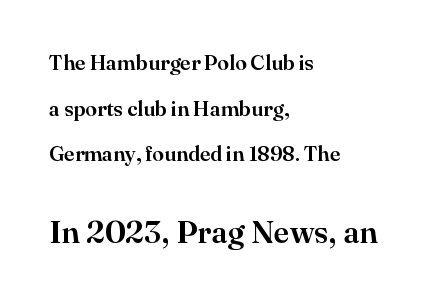
{"serif": "yes", "italic": "no", "width": "normal", "stroke_contrast": "high", "x_height": "small", "monospaced": "no", "underline": "no", "align": "left", "line_spacing": "loose", "line_spacing_ratio": 2.17, "letter_spacing": "normal", "letter_spacing_em": 0.0, "larger_block": "second", "size_ratio": 1.52, "glyph_px": 32}
